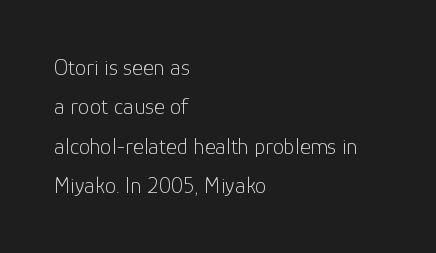
{"italic": "no", "bold": "no", "underline": "no", "align": "left", "line_spacing_ratio": 1.71, "letter_spacing": "normal", "letter_spacing_em": 0.0, "glyph_px": 23}
